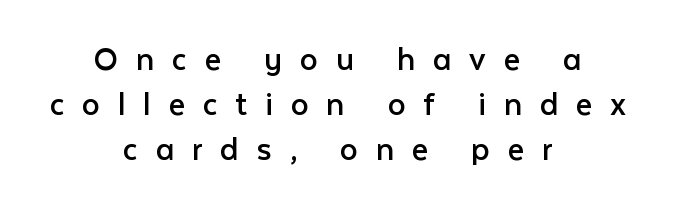
The axis of the letterforms is exactly vertical. The line texture is sparse and dotted thanks to wide tracking. Descender tails drop into unmarked territory. Counters stay open thanks to moderate or lighter strokes.
